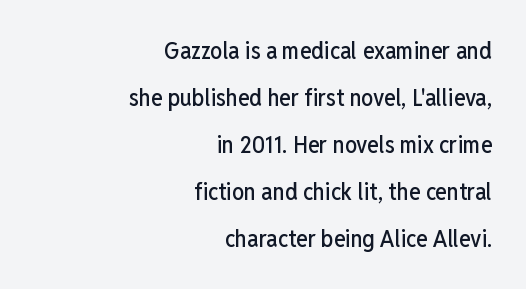
Only glyphs here, with clear space below each row. The letters sit at their default tracking, neither squeezed nor spread. Where is the straight margin? On the right. Notice how the stems are strictly vertical — no italics here.
